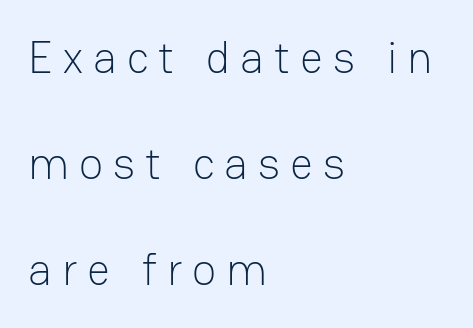
Stroke terminals: plain, sans-serif. Alignment: flush left. The axis of the letterforms is exactly vertical. These lines stand farther apart than default settings would place them. Here the glyphs are tracked loosely, breaking word shapes into spaced letters. The font sits on the lighter half of the weight spectrum, regular included.
